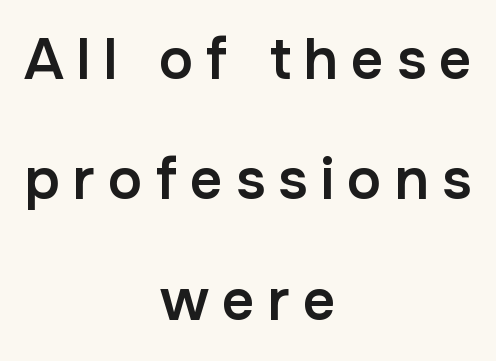
Q: Is the text bold? A: Semi-bold.
Q: Is the text italic (slanted)? A: No, it is upright.
Q: Is the typeface a serif or a sans-serif typeface? A: Sans-serif.
Q: Is the text underlined? A: No.
Q: How is the paragraph aligned? A: Centered.
Q: Is the spacing between letters normal or unusually wide? A: Unusually wide.
Q: Is the spacing between lines tight, normal or loose? A: Loose.
Q: Width (condensed, normal, or wide)? A: Normal.
Q: Stroke contrast? A: Low.
Q: x-height? A: Medium.
Q: Monospaced? A: No.
